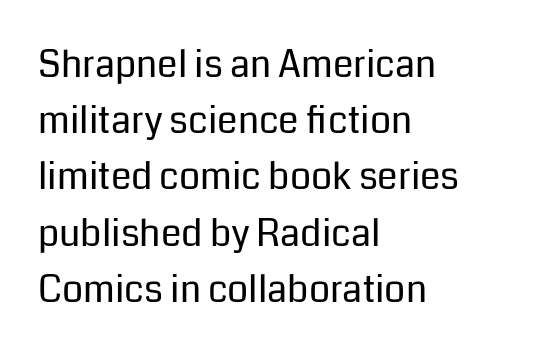
{"serif": "no", "italic": "no", "bold": "no", "weight": "regular", "width": "normal", "stroke_contrast": "low", "x_height": "medium", "monospaced": "no", "underline": "no", "align": "left", "line_spacing": "normal", "line_spacing_ratio": 1.52, "letter_spacing": "normal", "letter_spacing_em": 0.0, "glyph_px": 37}
